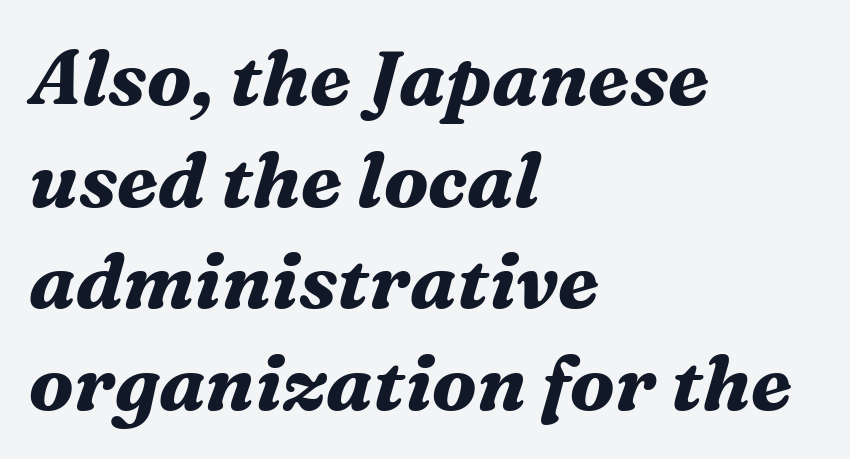
The image shows 77 px bold serif type, italic (leaning right); set left-aligned, normal line spacing (1.32x), normal letter spacing, not underlined; medium stroke contrast and a medium x-height.
